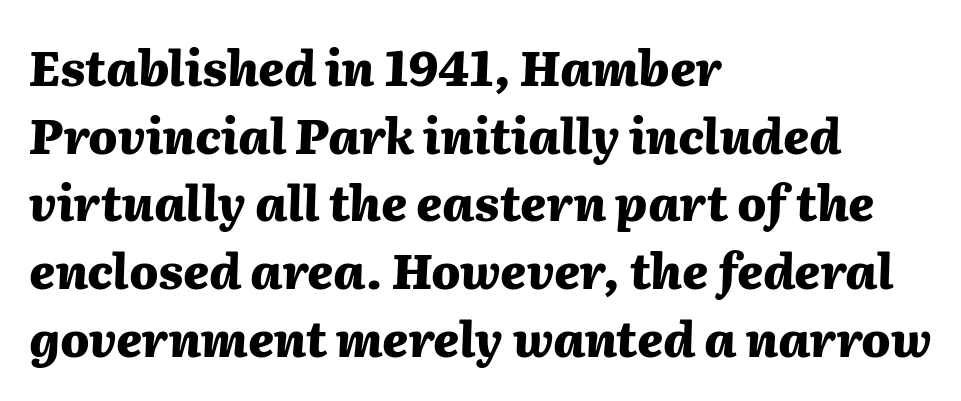
Q: Is the text bold? A: Yes.
Q: Is the text italic (slanted)? A: Yes, it leans right by about 2 degrees.
Q: Is the text underlined? A: No.
Q: How is the paragraph aligned? A: Left-aligned.
Q: Is the spacing between letters normal or unusually wide? A: Normal.
Q: Is the spacing between lines tight, normal or loose? A: Normal.
Q: Width (condensed, normal, or wide)? A: Normal.
Q: Stroke contrast? A: Medium.
Q: x-height? A: Medium.
Q: Monospaced? A: No.
